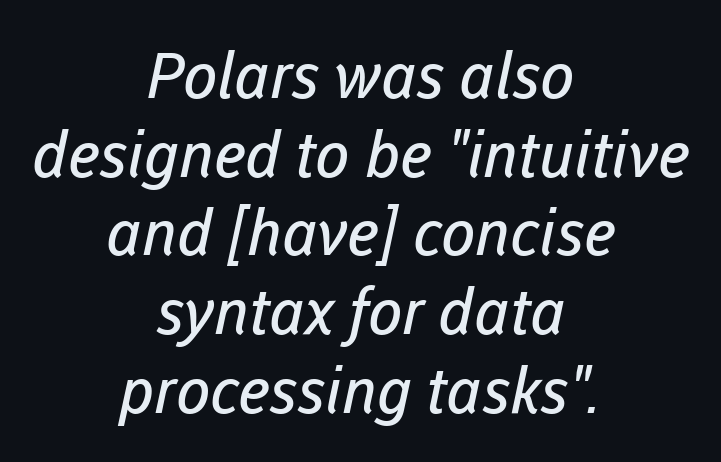
{"serif": "no", "bold": "no", "weight": "regular", "width": "normal", "stroke_contrast": "low", "x_height": "medium", "monospaced": "no", "underline": "no", "align": "center", "line_spacing": "normal", "line_spacing_ratio": 1.25, "letter_spacing": "normal", "letter_spacing_em": 0.0, "glyph_px": 63}
